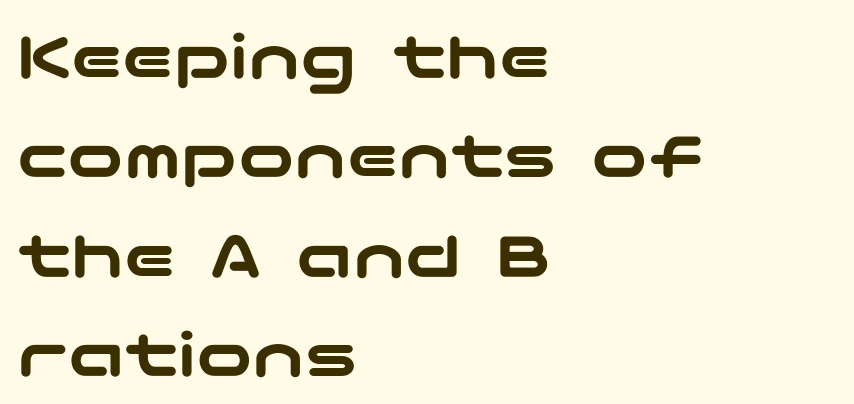
{"serif": "no", "italic": "no", "width": "wide", "stroke_contrast": "low", "x_height": "medium", "underline": "no", "align": "left", "line_spacing": "normal", "line_spacing_ratio": 1.42, "letter_spacing": "normal", "letter_spacing_em": 0.0, "glyph_px": 70}
